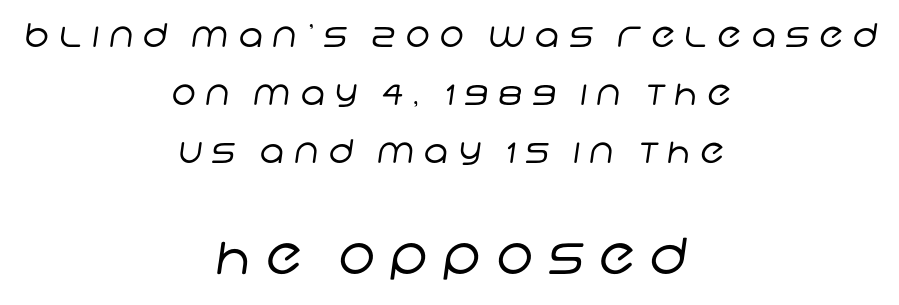
Someone cranked the tracking dial way up on this one. Typeset on center — no edge is straight. The letters look calm and open, with moderate or lighter stems. No word sits above an underline. Two sizes are in play, and the larger belongs to the second block.
